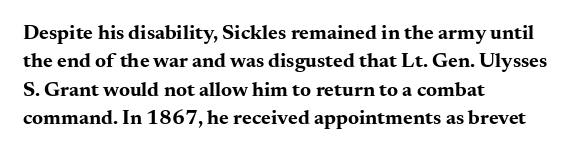
The image shows 21 px bold type, upright; set left-aligned, normal line spacing (1.35x), normal letter spacing, not underlined.
